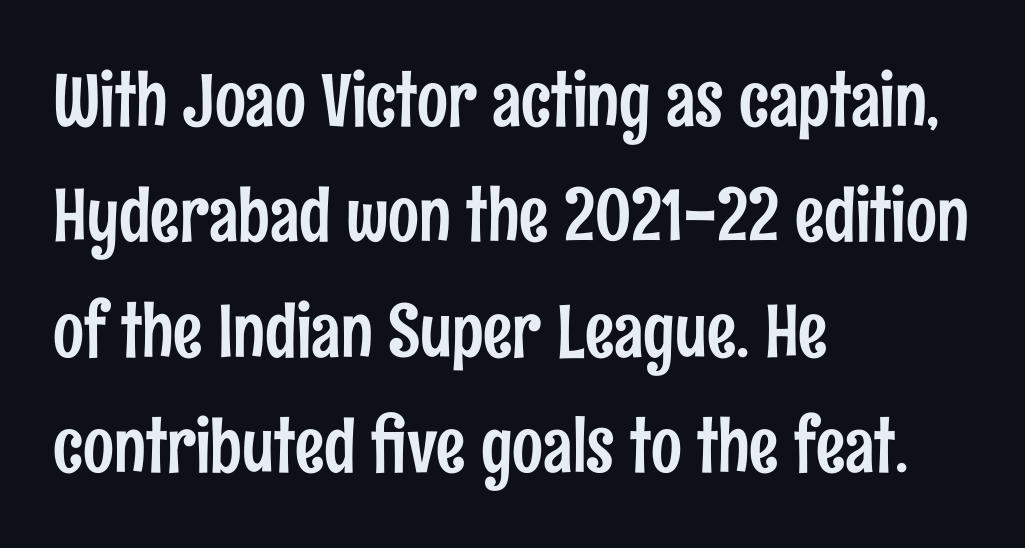
Q: Is the text italic (slanted)? A: No, it is upright.
Q: Is the typeface a serif or a sans-serif typeface? A: Sans-serif.
Q: Is the text underlined? A: No.
Q: How is the paragraph aligned? A: Left-aligned.
Q: Is the spacing between letters normal or unusually wide? A: Normal.
Q: Is the spacing between lines tight, normal or loose? A: Normal.
Q: Width (condensed, normal, or wide)? A: Condensed.
Q: Stroke contrast? A: Low.
Q: x-height? A: Medium.
Q: Monospaced? A: No.
